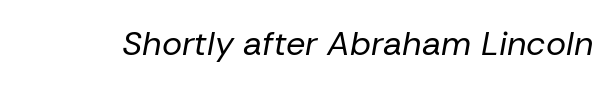
The image shows 34 px regular-weight type, italic (leaning right); set normal letter spacing, not underlined; low stroke contrast and a medium x-height.
